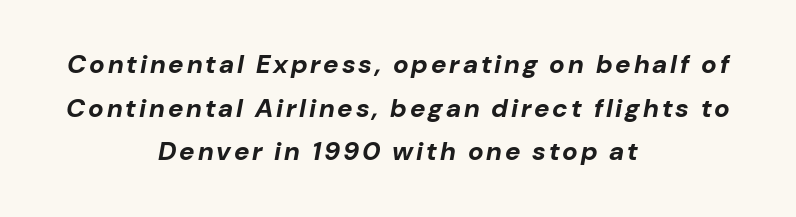
Q: Is the text bold? A: Yes.
Q: Is the text italic (slanted)? A: Yes, it leans right by about 10 degrees.
Q: Is the text underlined? A: No.
Q: How is the paragraph aligned? A: Centered.
Q: Is the spacing between lines tight, normal or loose? A: Normal.
